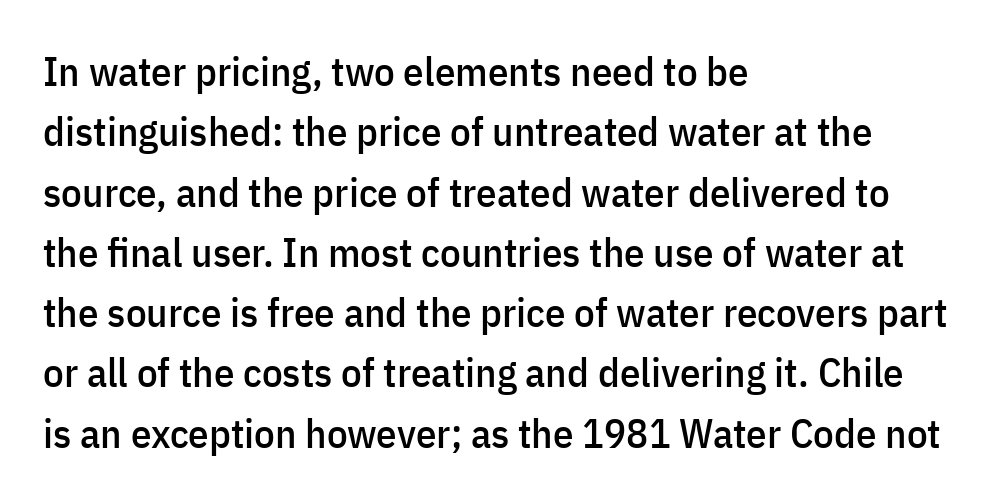
The image shows 41 px condensed sans-serif type, upright; set left-aligned, normal line spacing (1.47x), normal letter spacing, not underlined; low stroke contrast and a medium x-height.
